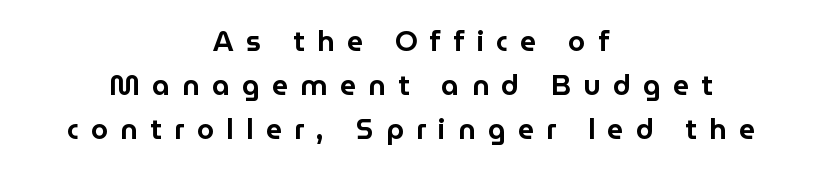
Q: Is the text italic (slanted)? A: No, it is upright.
Q: Is the typeface a serif or a sans-serif typeface? A: Sans-serif.
Q: Is the text underlined? A: No.
Q: How is the paragraph aligned? A: Centered.
Q: Is the spacing between letters normal or unusually wide? A: Unusually wide.
Q: Is the spacing between lines tight, normal or loose? A: Normal.
Q: Width (condensed, normal, or wide)? A: Normal.
Q: Stroke contrast? A: Low.
Q: x-height? A: Medium.
Q: Monospaced? A: No.
